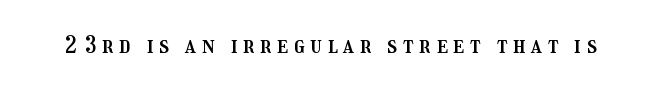
{"italic": "no", "underline": "no", "letter_spacing": "wide", "letter_spacing_em": 0.26, "glyph_px": 23}
